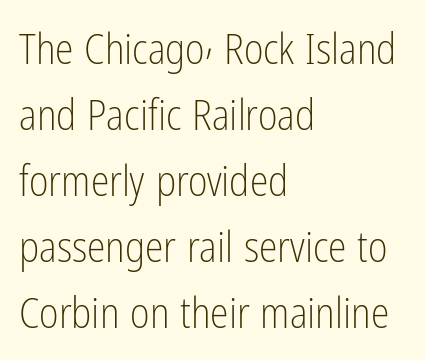
{"serif": "no", "italic": "no", "bold": "no", "weight": "light", "width": "condensed", "stroke_contrast": "low", "x_height": "medium", "monospaced": "no", "underline": "no", "align": "left", "line_spacing": "normal", "line_spacing_ratio": 1.57, "letter_spacing": "normal", "letter_spacing_em": 0.0, "glyph_px": 42}
